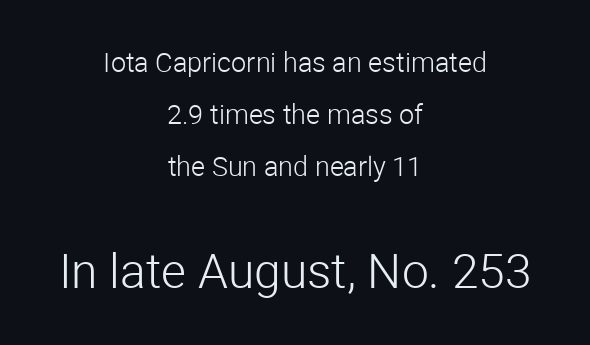
{"serif": "no", "italic": "no", "bold": "no", "weight": "light", "width": "normal", "stroke_contrast": "low", "x_height": "medium", "monospaced": "no", "underline": "no", "align": "center", "line_spacing": "loose", "line_spacing_ratio": 1.92, "letter_spacing": "normal", "letter_spacing_em": 0.0, "larger_block": "second", "size_ratio": 1.78, "glyph_px": 48}
